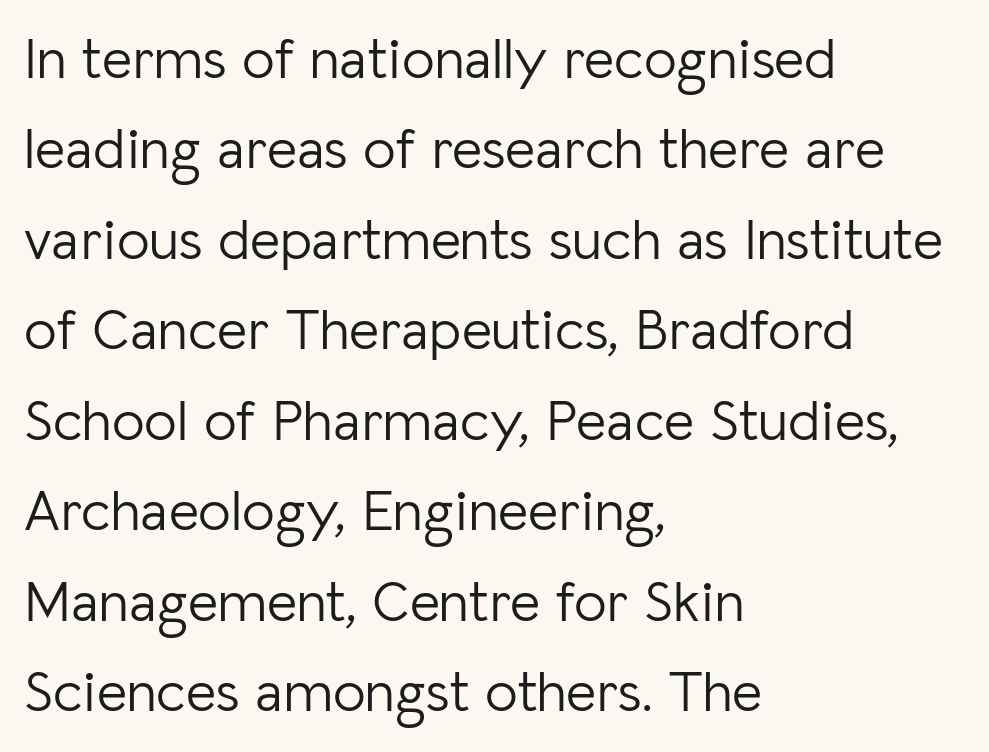
Q: Is the text bold? A: No.
Q: Is the text italic (slanted)? A: No, it is upright.
Q: Is the typeface a serif or a sans-serif typeface? A: Sans-serif.
Q: Is the text underlined? A: No.
Q: How is the paragraph aligned? A: Left-aligned.
Q: Is the spacing between letters normal or unusually wide? A: Normal.
Q: Is the spacing between lines tight, normal or loose? A: Normal.
Q: Width (condensed, normal, or wide)? A: Normal.
Q: Stroke contrast? A: Low.
Q: x-height? A: Medium.
Q: Monospaced? A: No.
